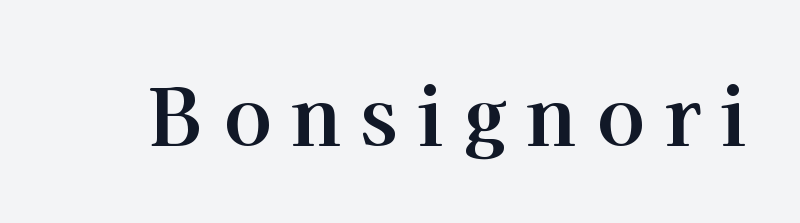
{"serif": "yes", "italic": "no", "bold": "yes", "weight": "bold", "width": "normal", "stroke_contrast": "high", "x_height": "medium", "monospaced": "no", "underline": "no", "letter_spacing": "wide", "letter_spacing_em": 0.24, "glyph_px": 80}
